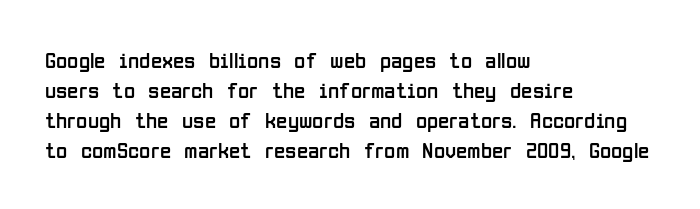
Q: Is the text bold? A: No.
Q: Is the text italic (slanted)? A: No, it is upright.
Q: Is the text underlined? A: No.
Q: How is the paragraph aligned? A: Left-aligned.
Q: Is the spacing between letters normal or unusually wide? A: Normal.
Q: Is the spacing between lines tight, normal or loose? A: Normal.
